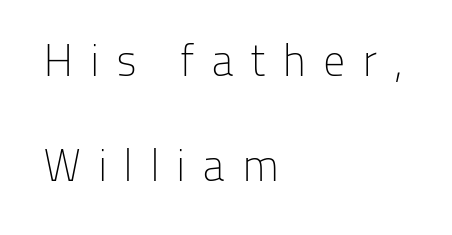
Q: Is the text bold? A: No.
Q: Is the text italic (slanted)? A: No, it is upright.
Q: Is the typeface a serif or a sans-serif typeface? A: Sans-serif.
Q: Is the text underlined? A: No.
Q: How is the paragraph aligned? A: Left-aligned.
Q: Is the spacing between letters normal or unusually wide? A: Unusually wide.
Q: Is the spacing between lines tight, normal or loose? A: Loose.
Q: Width (condensed, normal, or wide)? A: Normal.
Q: Stroke contrast? A: Low.
Q: x-height? A: Medium.
Q: Monospaced? A: No.
